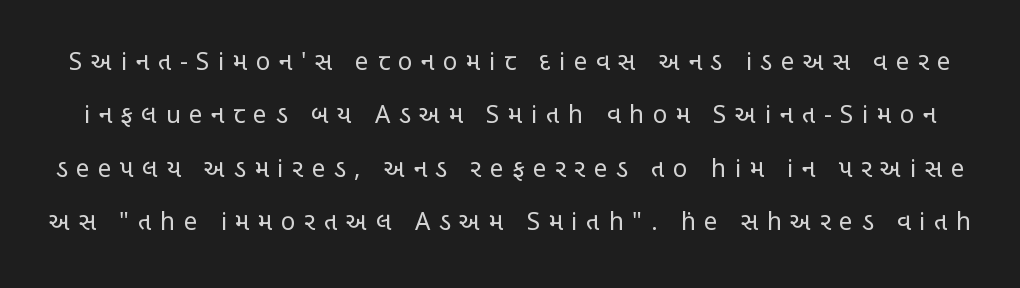
{"italic": "no", "bold": "no", "underline": "no", "line_spacing": "loose", "line_spacing_ratio": 2.22, "letter_spacing": "wide", "letter_spacing_em": 0.36, "glyph_px": 24}
